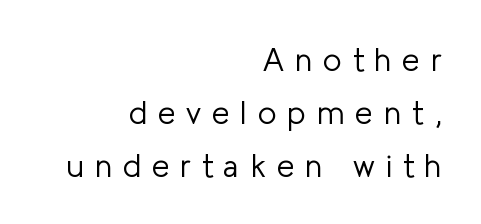
The characters display no serif detailing; their extremities are plain. Rule under the text: the space is simply empty. Honestly, the letter spacing is so wide it's the main thing you notice. Alignment: flush right.
